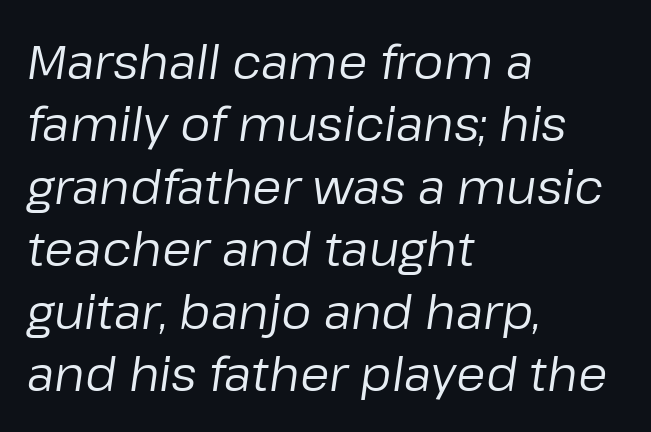
Q: Is the text bold? A: No.
Q: Is the text italic (slanted)? A: Yes, it leans right by about 8 degrees.
Q: Is the text underlined? A: No.
Q: How is the paragraph aligned? A: Left-aligned.
Q: Is the spacing between letters normal or unusually wide? A: Normal.
Q: Is the spacing between lines tight, normal or loose? A: Normal.
Q: Width (condensed, normal, or wide)? A: Normal.
Q: Stroke contrast? A: Low.
Q: x-height? A: Medium.
Q: Monospaced? A: No.
